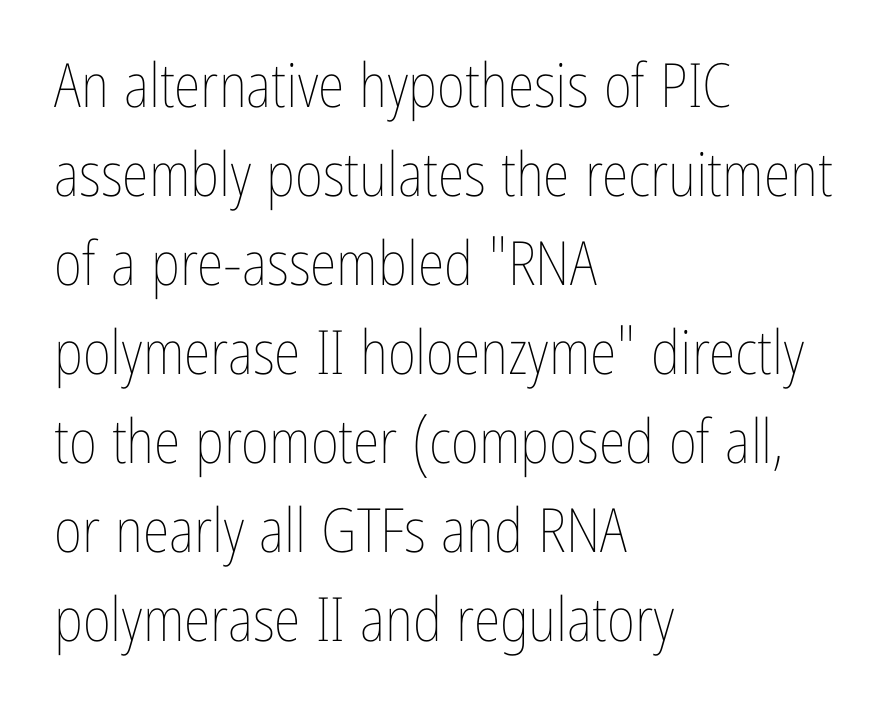
The rendering anchors every line to the left-hand side. The strokes are not fattened; the text isn't bold. In terms of letterspacing, this is plain default setting. Think of a printed novel: that variable character pitch is what you see here. Tall strokes in this sample are plumb rather than angled. The glyphs are unaccompanied by any horizontal stroke below them.
